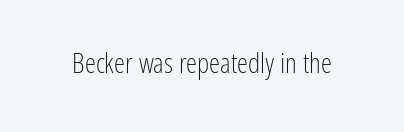
{"serif": "no", "italic": "no", "bold": "no", "weight": "light", "width": "condensed", "stroke_contrast": "low", "x_height": "medium", "monospaced": "no", "underline": "no", "letter_spacing": "normal", "letter_spacing_em": 0.0, "glyph_px": 28}
